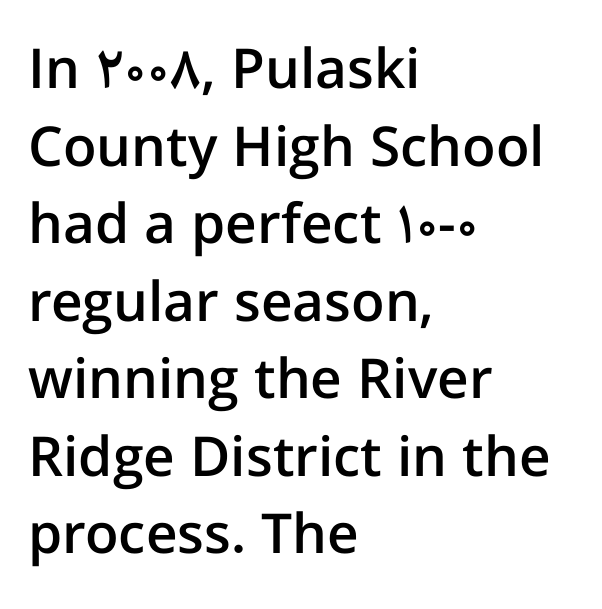
Q: Is the text bold? A: Semi-bold.
Q: Is the text italic (slanted)? A: No, it is upright.
Q: Is the typeface a serif or a sans-serif typeface? A: Sans-serif.
Q: Is the text underlined? A: No.
Q: How is the paragraph aligned? A: Left-aligned.
Q: Is the spacing between letters normal or unusually wide? A: Normal.
Q: Is the spacing between lines tight, normal or loose? A: Normal.
Q: Width (condensed, normal, or wide)? A: Normal.
Q: Stroke contrast? A: Low.
Q: x-height? A: Medium.
Q: Monospaced? A: No.
